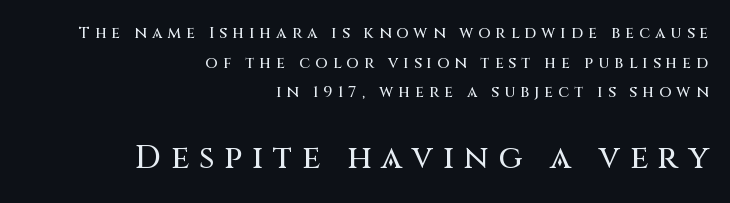
The image shows 32 px sans-serif type, upright; set right-aligned, line spacing 1.85x, unusually wide letter spacing (+0.31 em), not underlined; the second (bottom) block is 2.0x larger; medium stroke contrast and a large x-height.
